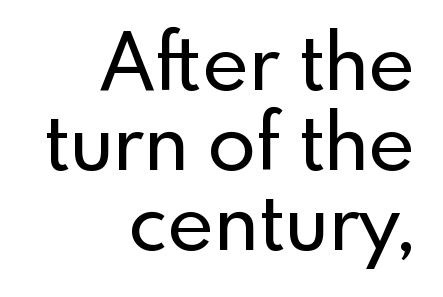
{"serif": "no", "italic": "no", "width": "normal", "x_height": "small", "monospaced": "no", "underline": "no", "align": "right", "line_spacing": "tight", "line_spacing_ratio": 1.01, "letter_spacing": "normal", "letter_spacing_em": 0.0, "glyph_px": 79}
